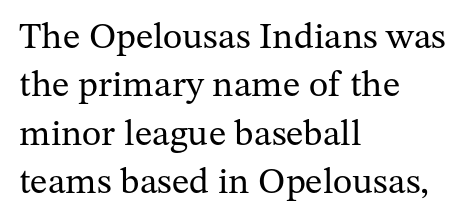
The image shows 37 px regular-weight serif type, upright; set left-aligned, normal line spacing (1.31x), normal letter spacing, not underlined; medium stroke contrast and a medium x-height.
